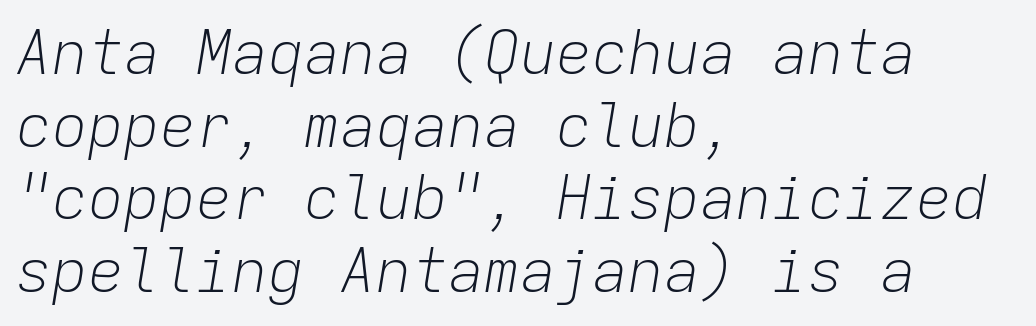
Does the copy run flush right? No — it runs flush left. These lines are rendered in a fixed-pitch font. Just letters on the line, the space beneath them empty. If you drew a line through each stem, it would be angled. Caption: standard tracking, unaltered.
